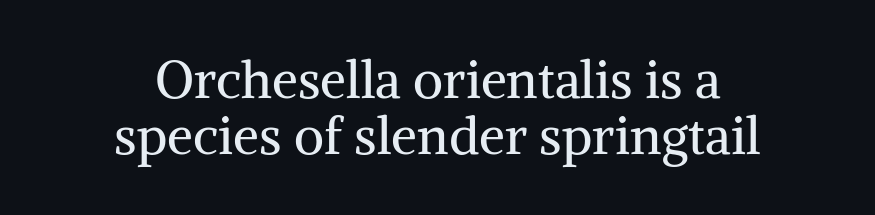
Bare-footed words on every line. These lines are composed in type with serifs. Compared with a typical body face, this is equally light or lighter still. A typesetter would call this leading minimal, almost set solid.
